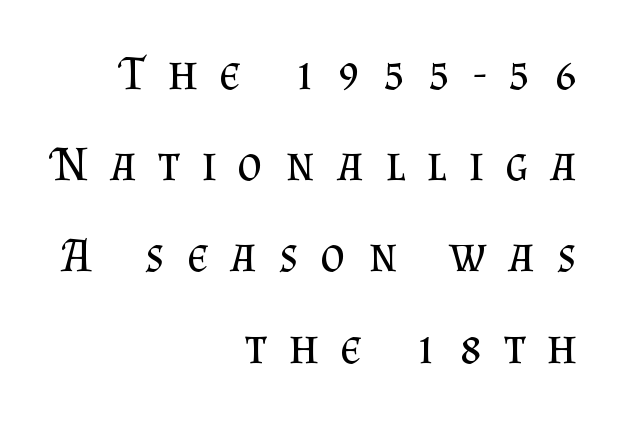
Q: Is the text bold? A: No.
Q: Is the text italic (slanted)? A: No, it is upright.
Q: Is the typeface a serif or a sans-serif typeface? A: Serif.
Q: Is the text underlined? A: No.
Q: How is the paragraph aligned? A: Right-aligned.
Q: Is the spacing between letters normal or unusually wide? A: Unusually wide.
Q: Is the spacing between lines tight, normal or loose? A: Loose.
Q: Width (condensed, normal, or wide)? A: Normal.
Q: Stroke contrast? A: Medium.
Q: x-height? A: Small.
Q: Monospaced? A: No.
